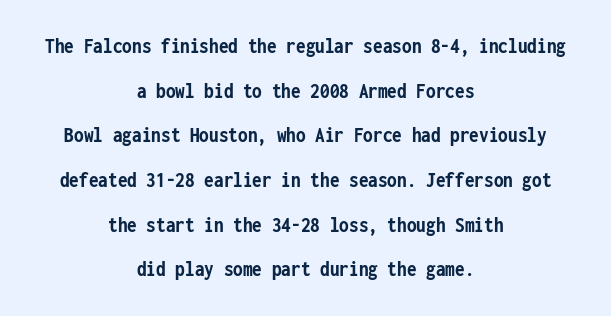
The image shows 22 px bold type, upright; set centered, loose line spacing (2.03x), normal letter spacing, not underlined.
